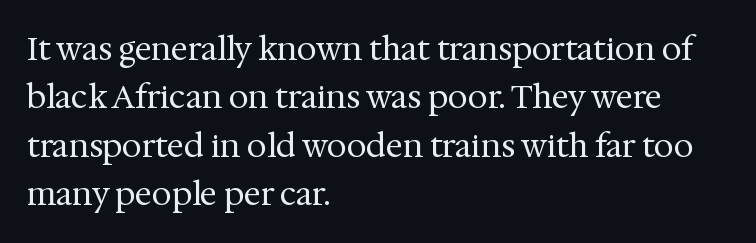
{"serif": "yes", "italic": "no", "bold": "no", "weight": "regular", "width": "normal", "stroke_contrast": "medium", "x_height": "medium", "monospaced": "no", "underline": "no", "align": "left", "line_spacing": "normal", "line_spacing_ratio": 1.51, "letter_spacing": "normal", "letter_spacing_em": 0.0, "glyph_px": 32}
